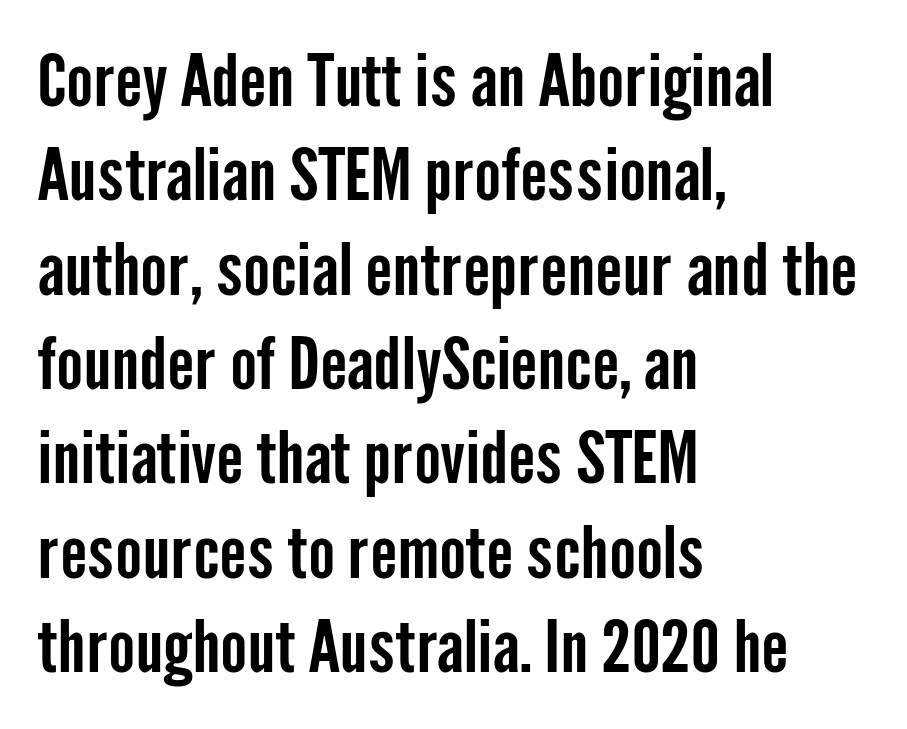
{"serif": "no", "italic": "no", "width": "condensed", "stroke_contrast": "low", "x_height": "medium", "monospaced": "no", "underline": "no", "align": "left", "line_spacing": "normal", "line_spacing_ratio": 1.31, "letter_spacing": "normal", "letter_spacing_em": 0.0, "glyph_px": 72}
